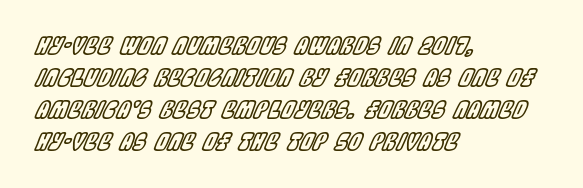
If you measured baseline to baseline, you'd find a middling distance. These lines are set flush left with a ragged right edge. The specimen omits any rule beneath the text block's lines. The passage shown has conventional tracking throughout.
